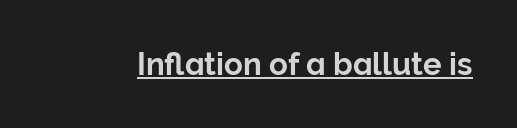
The image shows 31 px sans-serif type, upright; set normal letter spacing, underlined; low stroke contrast and a medium x-height.
